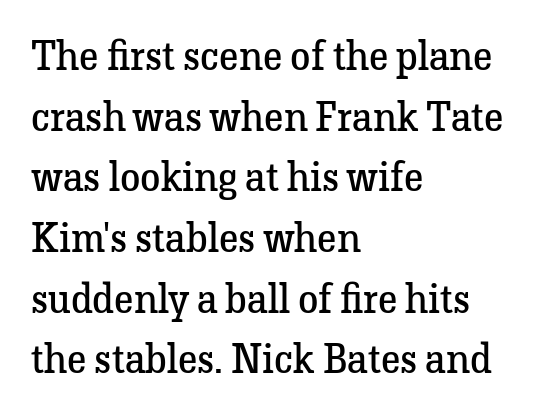
Q: Is the text bold? A: No.
Q: Is the text italic (slanted)? A: No, it is upright.
Q: Is the typeface a serif or a sans-serif typeface? A: Serif.
Q: Is the text underlined? A: No.
Q: How is the paragraph aligned? A: Left-aligned.
Q: Is the spacing between letters normal or unusually wide? A: Normal.
Q: Is the spacing between lines tight, normal or loose? A: Normal.
Q: Width (condensed, normal, or wide)? A: Normal.
Q: Stroke contrast? A: Low.
Q: x-height? A: Medium.
Q: Monospaced? A: No.
